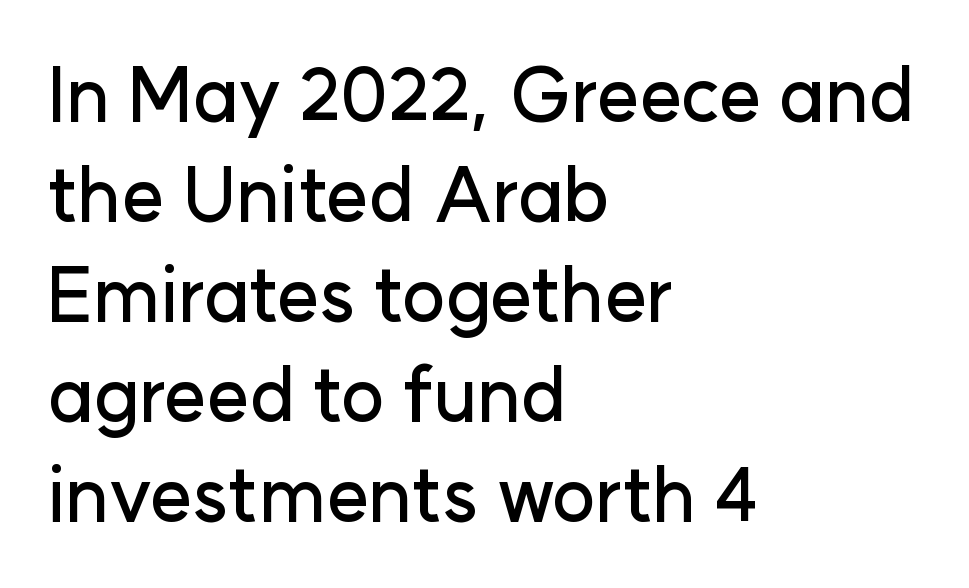
The image shows 74 px sans-serif type, upright; set left-aligned, normal line spacing (1.35x), normal letter spacing, not underlined; low stroke contrast and a medium x-height.
